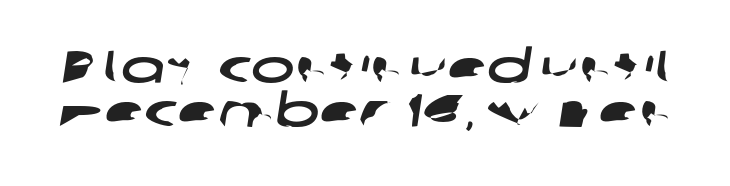
Line spacing here is tight. These lines keep a tight, regular rhythm from letter to letter. No feet cap the strokes, marking this as sans-serif type. A typesetter would call this proportional, since set widths differ per character.
